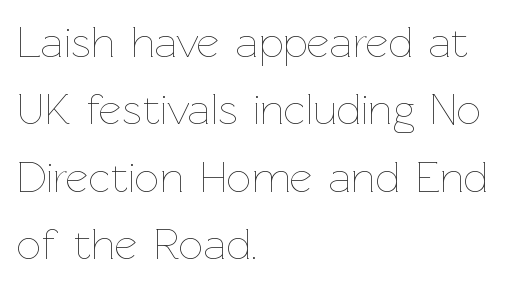
Q: Is the text bold? A: No.
Q: Is the text italic (slanted)? A: No, it is upright.
Q: Is the text underlined? A: No.
Q: How is the paragraph aligned? A: Left-aligned.
Q: Is the spacing between letters normal or unusually wide? A: Normal.
Q: Is the spacing between lines tight, normal or loose? A: Normal.
Q: Width (condensed, normal, or wide)? A: Normal.
Q: Stroke contrast? A: Low.
Q: x-height? A: Medium.
Q: Monospaced? A: No.
